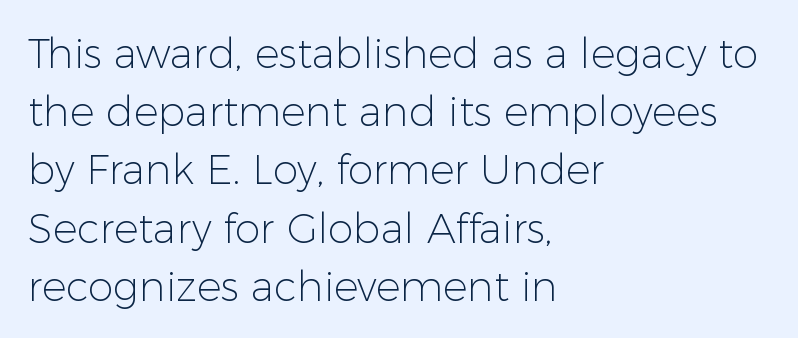
{"serif": "no", "italic": "no", "bold": "no", "weight": "light", "width": "normal", "stroke_contrast": "low", "x_height": "medium", "monospaced": "no", "underline": "no", "align": "left", "line_spacing": "normal", "line_spacing_ratio": 1.42, "letter_spacing": "normal", "letter_spacing_em": 0.0, "glyph_px": 41}
